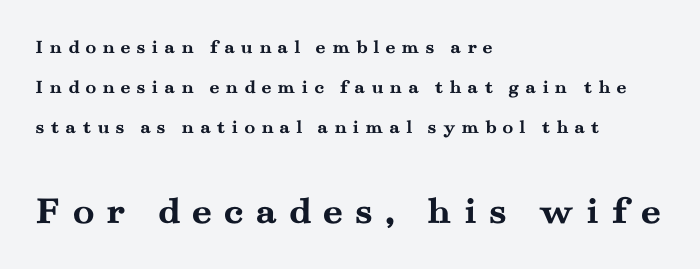
Q: Is the text bold? A: Yes.
Q: Is the text italic (slanted)? A: No, it is upright.
Q: Is the typeface a serif or a sans-serif typeface? A: Serif.
Q: Is the text underlined? A: No.
Q: How is the paragraph aligned? A: Left-aligned.
Q: Is the spacing between letters normal or unusually wide? A: Unusually wide.
Q: Is the spacing between lines tight, normal or loose? A: Loose.
Q: Which block of text is set in a larger size, the first (top) or the second (bottom)? A: The second (bottom) one.
Q: Width (condensed, normal, or wide)? A: Wide.
Q: Stroke contrast? A: Medium.
Q: x-height? A: Small.
Q: Monospaced? A: No.
